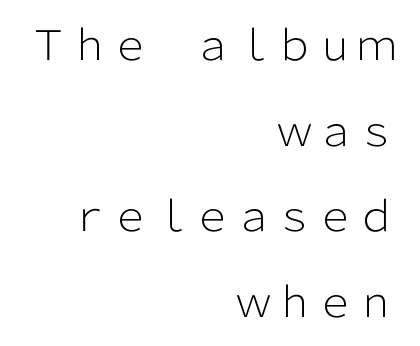
Q: Is the text bold? A: No.
Q: Is the text italic (slanted)? A: No, it is upright.
Q: Is the typeface a serif or a sans-serif typeface? A: Sans-serif.
Q: Is the text underlined? A: No.
Q: How is the paragraph aligned? A: Right-aligned.
Q: Is the spacing between letters normal or unusually wide? A: Normal.
Q: Is the spacing between lines tight, normal or loose? A: Loose.
Q: Width (condensed, normal, or wide)? A: Normal.
Q: Stroke contrast? A: Low.
Q: x-height? A: Medium.
Q: Monospaced? A: No.
